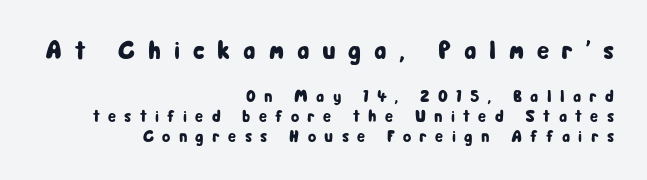
{"italic": "no", "underline": "no", "align": "right", "line_spacing_ratio": 1.19, "letter_spacing": "wide", "letter_spacing_em": 0.49, "larger_block": "first", "size_ratio": 1.53, "glyph_px": 26}
